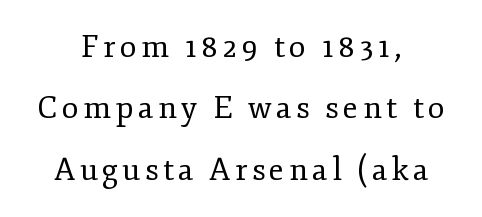
This sample has the flowing, uneven cadence of proportional lettering. The space between consecutive lines is lavish. A roman cut, with each character standing at attention. Notice how the passage keeps no hard edge, just a central spine.
